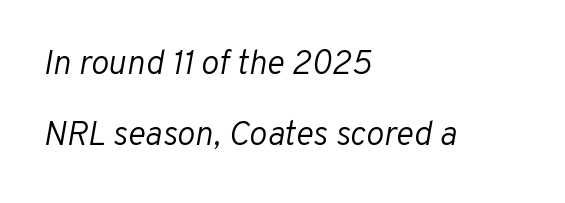
The typesetting does not lean heavy: it is not bold. You could call the tracking neutral — neither tight nor loose. Nobody drew a line under any word here. This sample is left-justified, so line endings fall wherever the words run out. Do the characters align in a grid? No, the font is proportional.
